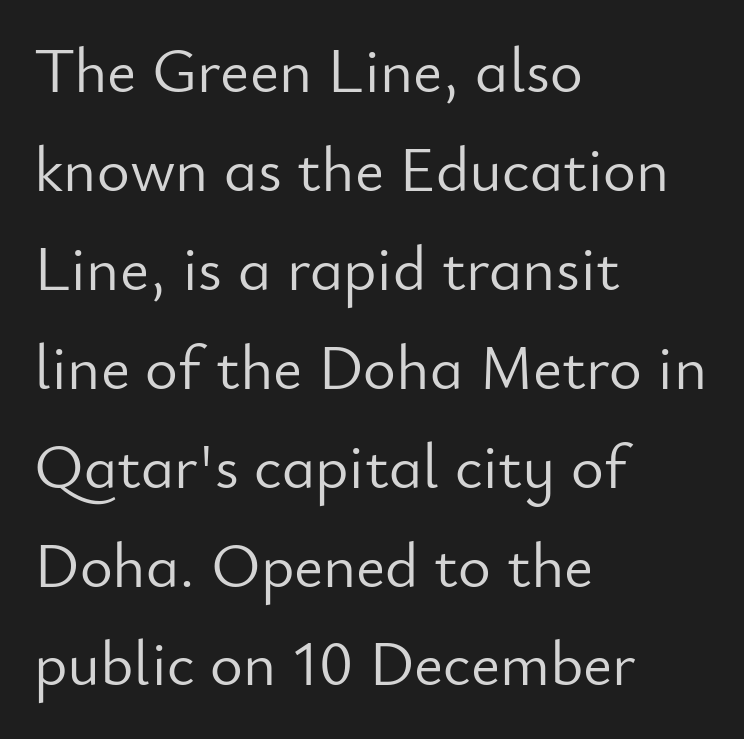
The image shows 63 px light sans-serif type, upright; set left-aligned, normal line spacing (1.57x), normal letter spacing, not underlined; low stroke contrast and a small x-height.
